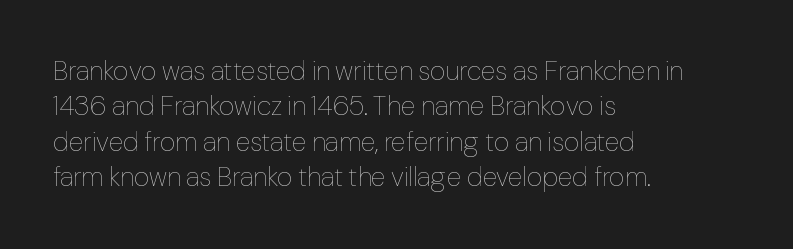
{"italic": "no", "bold": "no", "underline": "no", "align": "left", "line_spacing": "normal", "line_spacing_ratio": 1.31, "letter_spacing": "normal", "letter_spacing_em": 0.0, "glyph_px": 27}
